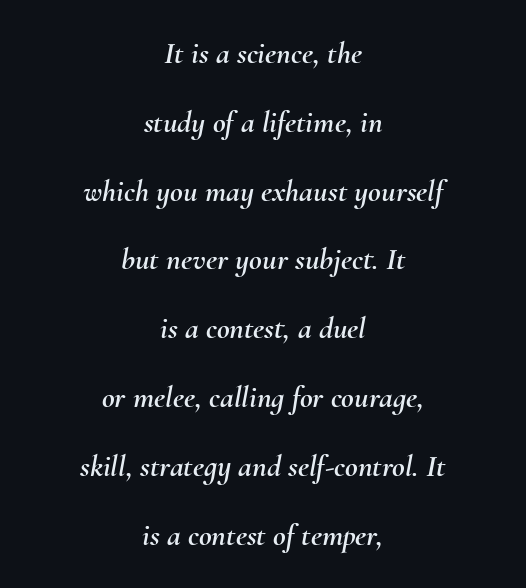
The string is rendered with underlining switched off. When letters slant like this, we call the style italic. This rendering leaves character spacing at its baseline value. Leftover space on each line is divided equally before and after the words.
